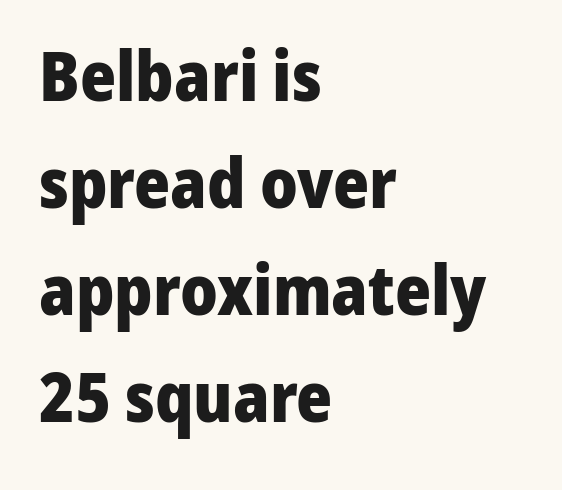
Q: Is the text bold? A: Yes.
Q: Is the text italic (slanted)? A: No, it is upright.
Q: Is the typeface a serif or a sans-serif typeface? A: Sans-serif.
Q: Is the text underlined? A: No.
Q: How is the paragraph aligned? A: Left-aligned.
Q: Is the spacing between letters normal or unusually wide? A: Normal.
Q: Is the spacing between lines tight, normal or loose? A: Normal.
Q: Width (condensed, normal, or wide)? A: Normal.
Q: Stroke contrast? A: Low.
Q: x-height? A: Medium.
Q: Monospaced? A: No.
